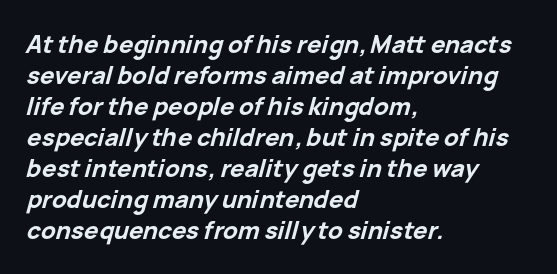
The image shows 24 px bold type, italic (leaning right); set left-aligned, normal line spacing (1.29x), normal letter spacing, not underlined.
